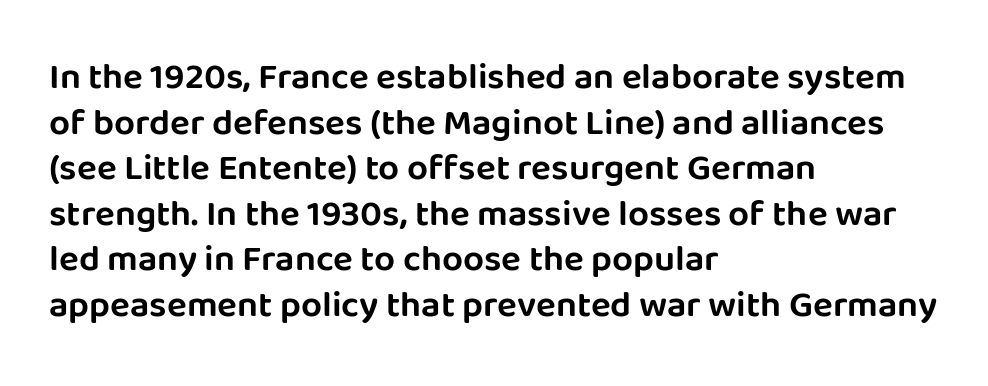
{"serif": "no", "italic": "no", "width": "normal", "stroke_contrast": "low", "x_height": "large", "monospaced": "no", "underline": "no", "align": "left", "line_spacing_ratio": 1.23, "letter_spacing": "normal", "letter_spacing_em": 0.0, "glyph_px": 37}
